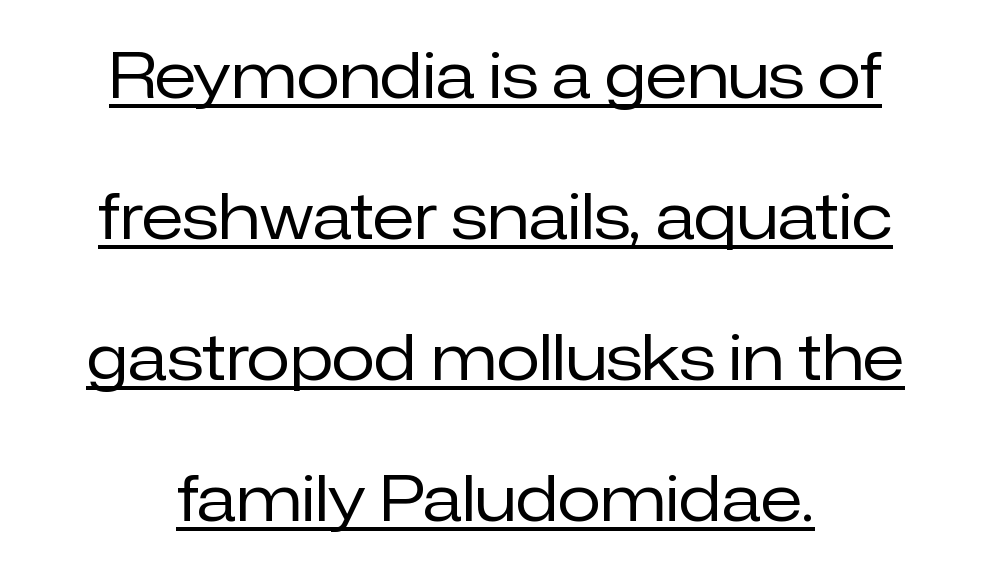
Is there an underline? Yes — a line sits under the letters. No chunkiness to these letters — they're not bold. This sample uses an upright cut, with every glyph sitting square on the baseline. Leftover space on each line is divided equally before and after the words.
